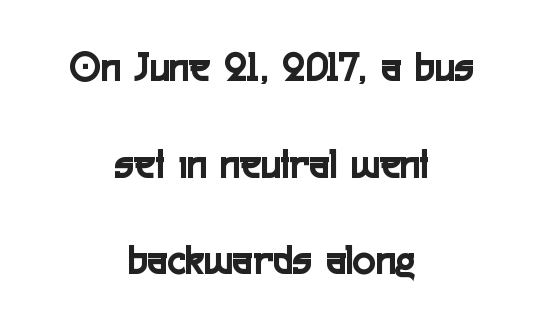
{"serif": "no", "italic": "no", "width": "condensed", "x_height": "medium", "monospaced": "no", "underline": "no", "align": "center", "line_spacing": "loose", "line_spacing_ratio": 2.25, "letter_spacing": "normal", "letter_spacing_em": 0.0, "glyph_px": 43}
